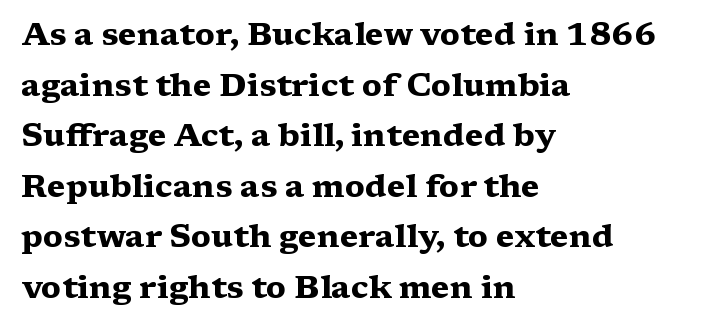
One glance says typical: line gaps are just what's usual. Observe the ordinary spacing: letters are neighbours, not strangers. The compositor pushed each line to the left boundary. Words float on clear page, feet unadorned. These lines are rendered in a variable-pitch font. Strong, thick strokes mark this as bold type.
